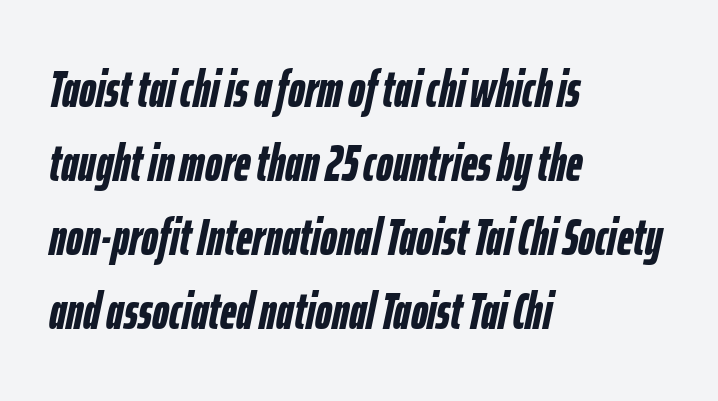
The image shows 51 px semibold, condensed type, italic (leaning right); set left-aligned, normal line spacing (1.45x), normal letter spacing, not underlined; low stroke contrast and a medium x-height.
